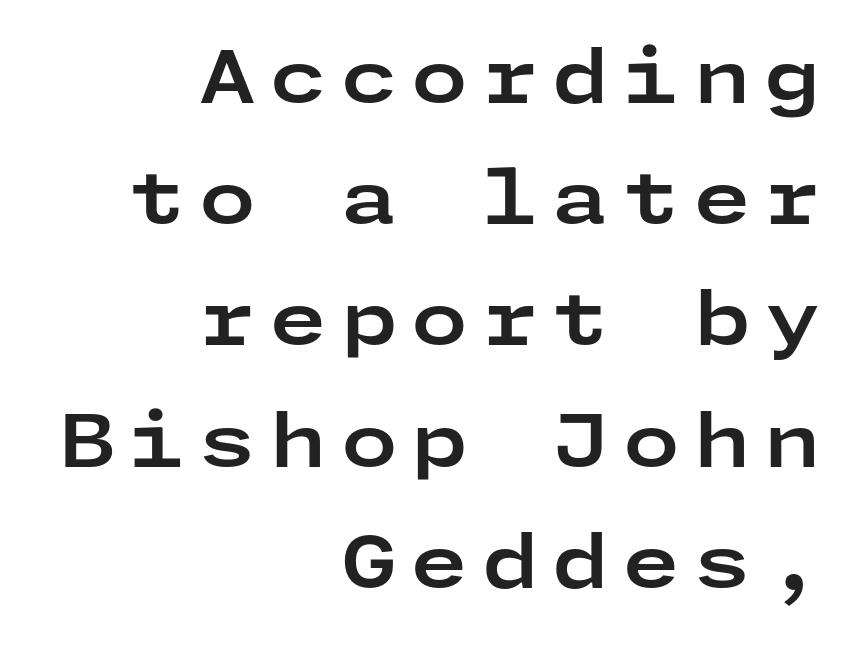
{"serif": "no", "italic": "no", "bold": "yes", "weight": "bold", "width": "wide", "stroke_contrast": "low", "x_height": "medium", "underline": "no", "align": "right", "line_spacing": "normal", "line_spacing_ratio": 1.66, "glyph_px": 73}
